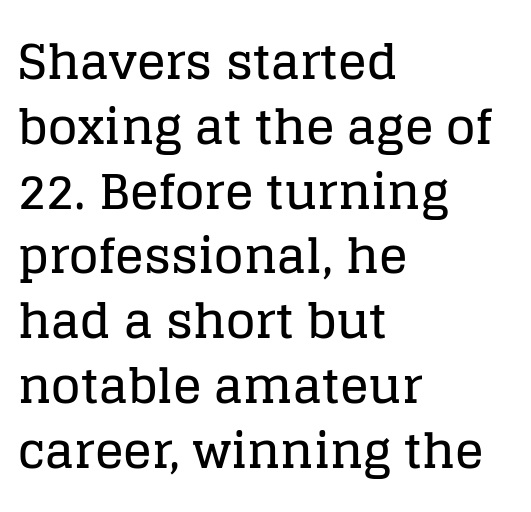
{"serif": "yes", "italic": "no", "width": "normal", "stroke_contrast": "low", "x_height": "large", "monospaced": "no", "underline": "no", "align": "left", "line_spacing": "normal", "line_spacing_ratio": 1.35, "letter_spacing": "normal", "letter_spacing_em": 0.0, "glyph_px": 48}
